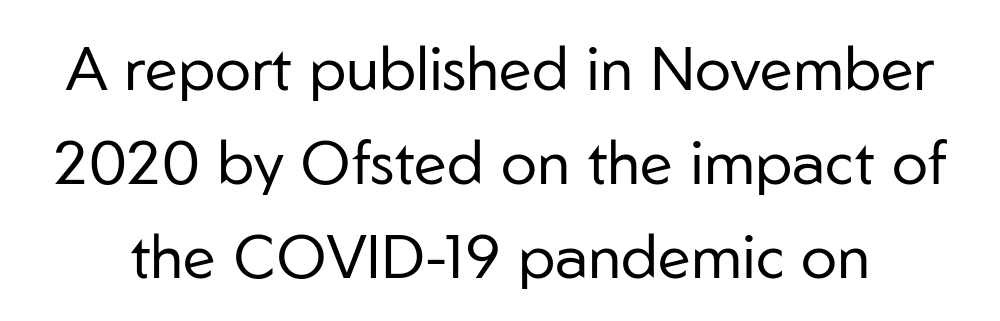
Q: Is the text bold? A: No.
Q: Is the text italic (slanted)? A: No, it is upright.
Q: Is the typeface a serif or a sans-serif typeface? A: Sans-serif.
Q: Is the text underlined? A: No.
Q: Is the spacing between letters normal or unusually wide? A: Normal.
Q: Is the spacing between lines tight, normal or loose? A: Normal.
Q: Width (condensed, normal, or wide)? A: Normal.
Q: Stroke contrast? A: Low.
Q: x-height? A: Medium.
Q: Monospaced? A: No.
